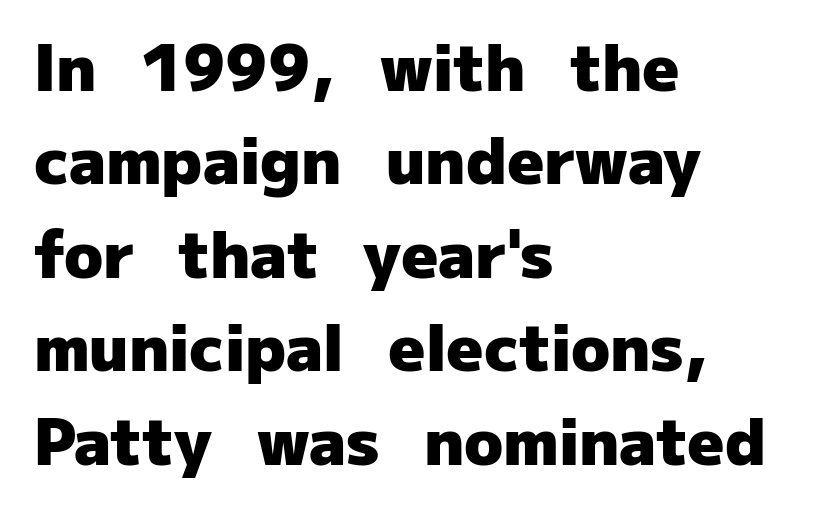
Do the letters lean? They stand straight. Any mark beneath the type? The region is blank. The passage shown is emphatically bold. Rows of type keep a routine distance in the vertical direction.
